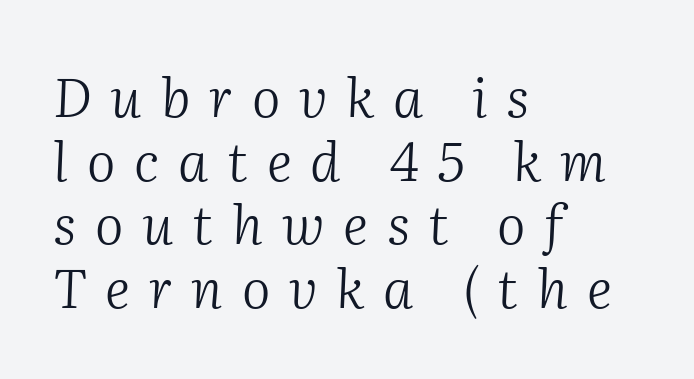
The image shows 54 px light serif type, italic (leaning right); set left-aligned, line spacing 1.18x, unusually wide letter spacing (+0.35 em), not underlined; medium stroke contrast and a medium x-height.
